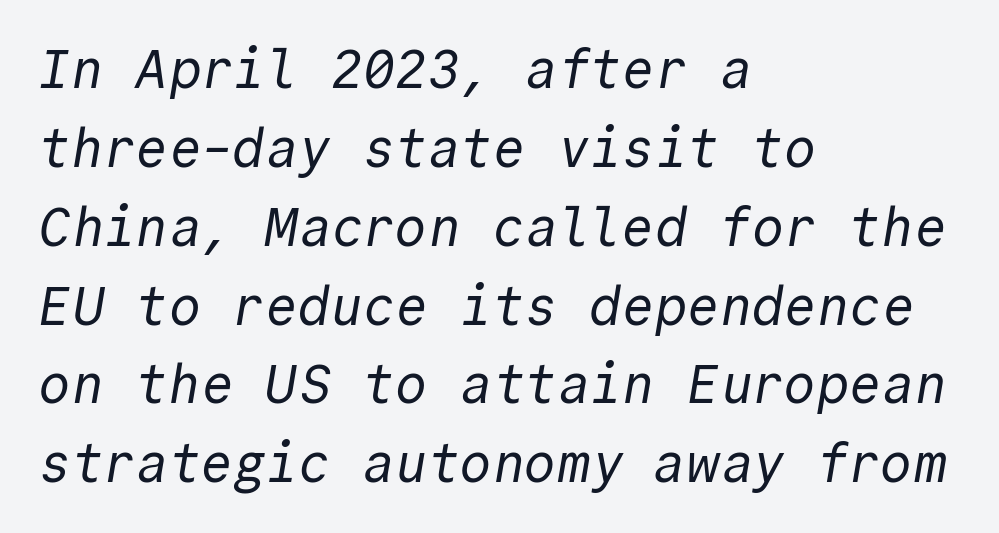
Q: Is the text bold? A: No.
Q: Is the typeface a serif or a sans-serif typeface? A: Sans-serif.
Q: Is the text underlined? A: No.
Q: How is the paragraph aligned? A: Left-aligned.
Q: Is the spacing between letters normal or unusually wide? A: Normal.
Q: Is the spacing between lines tight, normal or loose? A: Normal.
Q: Width (condensed, normal, or wide)? A: Normal.
Q: x-height? A: Medium.
Q: Monospaced? A: Yes.
